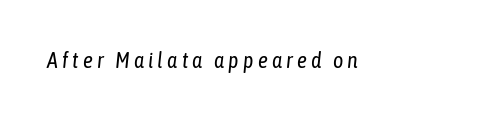
{"italic": "yes", "lean": "right", "slant_degrees": 6, "bold": "no", "underline": "no", "glyph_px": 22}
